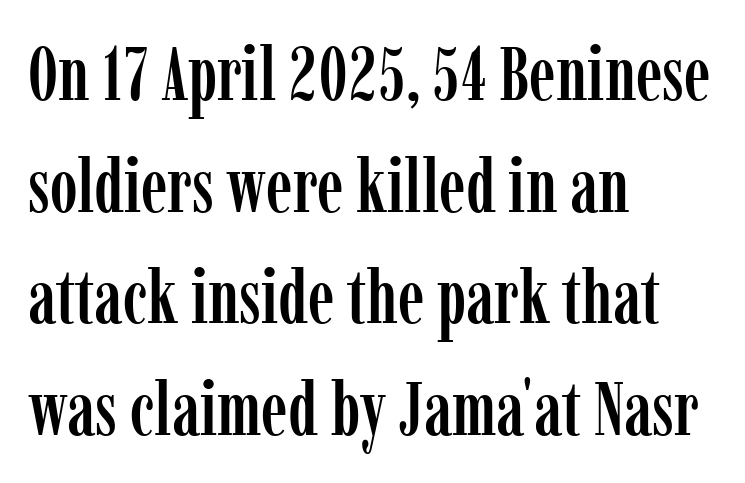
{"serif": "yes", "italic": "no", "width": "condensed", "stroke_contrast": "low", "x_height": "medium", "monospaced": "no", "underline": "no", "align": "left", "line_spacing": "normal", "line_spacing_ratio": 1.49, "letter_spacing": "normal", "letter_spacing_em": 0.0, "glyph_px": 75}
